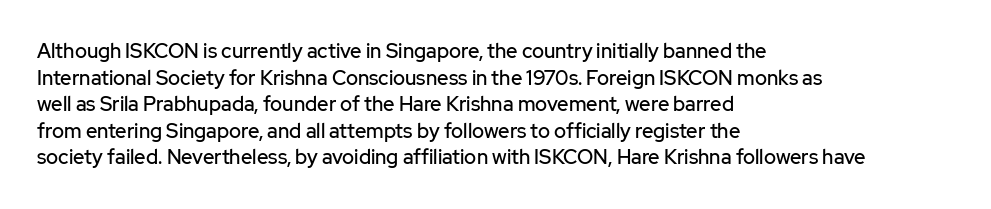
The image shows 20 px text type, upright; set left-aligned, normal line spacing (1.33x), normal letter spacing, not underlined.
